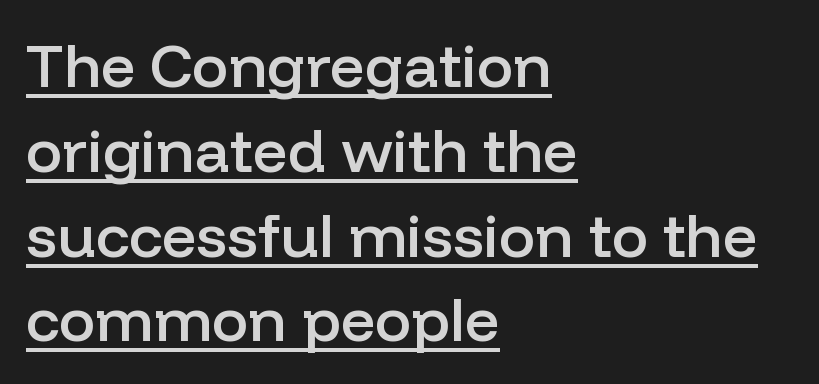
Q: Is the text bold? A: Semi-bold.
Q: Is the text italic (slanted)? A: No, it is upright.
Q: Is the typeface a serif or a sans-serif typeface? A: Sans-serif.
Q: Is the text underlined? A: Yes.
Q: How is the paragraph aligned? A: Left-aligned.
Q: Is the spacing between letters normal or unusually wide? A: Normal.
Q: Is the spacing between lines tight, normal or loose? A: Normal.
Q: Width (condensed, normal, or wide)? A: Normal.
Q: Stroke contrast? A: Low.
Q: x-height? A: Medium.
Q: Monospaced? A: No.
